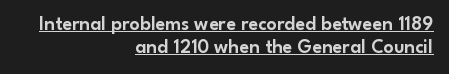
The image shows 20 px text type, upright; set right-aligned, tight line spacing (1.14x), normal letter spacing, underlined.
